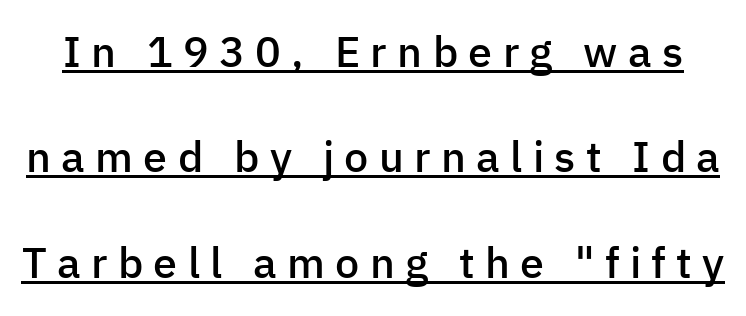
Leading: increased. A typesetter would mark this as roman, not italic. Students, note that the glyphs here are deliberately spaced far apart. These lines are rendered in a variable-pitch font.
